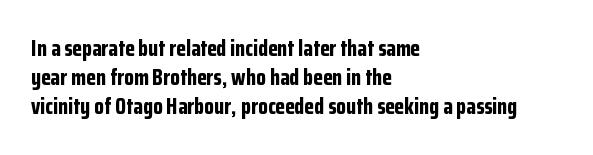
The rows are spaced the way most documents space them. Its strokes are broad and dark, the hallmark of bold type. Posture: upright roman. A bare baseline throughout the passage.
